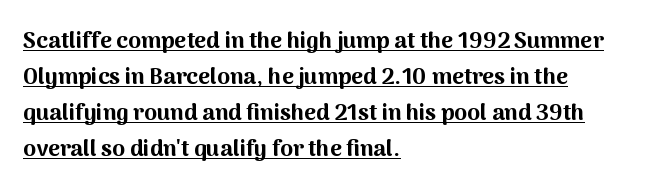
Q: Is the text bold? A: Yes.
Q: Is the text italic (slanted)? A: No, it is upright.
Q: Is the text underlined? A: Yes.
Q: How is the paragraph aligned? A: Left-aligned.
Q: Is the spacing between letters normal or unusually wide? A: Normal.
Q: Is the spacing between lines tight, normal or loose? A: Normal.
